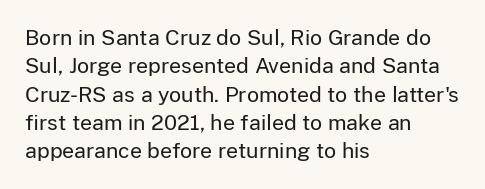
The image shows 21 px text type, upright; set left-aligned, normal line spacing (1.35x), normal letter spacing, not underlined.
